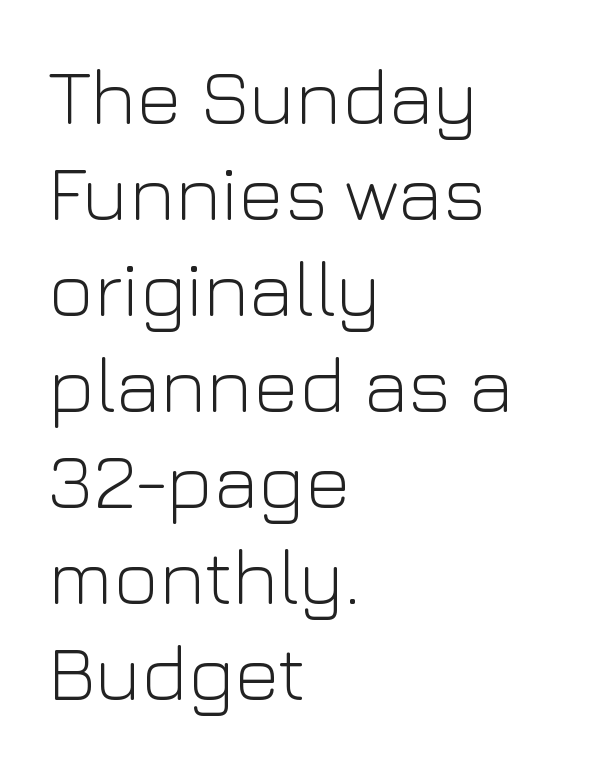
{"serif": "no", "italic": "no", "bold": "no", "weight": "light", "width": "normal", "stroke_contrast": "low", "x_height": "medium", "monospaced": "no", "underline": "no", "align": "left", "line_spacing_ratio": 1.23, "letter_spacing": "normal", "letter_spacing_em": 0.0, "glyph_px": 78}
